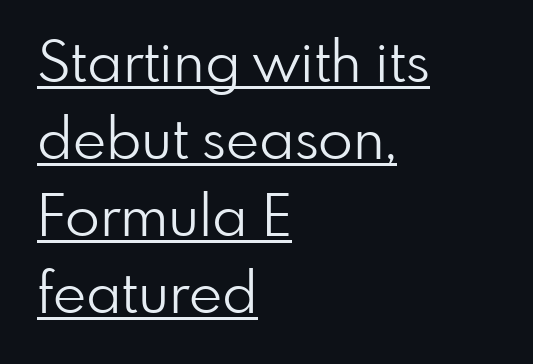
Q: Is the text bold? A: No.
Q: Is the text italic (slanted)? A: No, it is upright.
Q: Is the typeface a serif or a sans-serif typeface? A: Sans-serif.
Q: Is the text underlined? A: Yes.
Q: How is the paragraph aligned? A: Left-aligned.
Q: Is the spacing between letters normal or unusually wide? A: Normal.
Q: Is the spacing between lines tight, normal or loose? A: Normal.
Q: Width (condensed, normal, or wide)? A: Normal.
Q: Stroke contrast? A: Low.
Q: x-height? A: Small.
Q: Monospaced? A: No.
